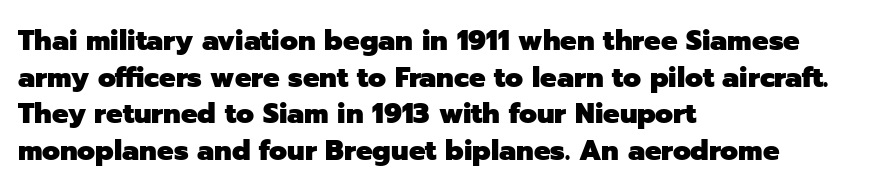
The image shows 29 px heavy sans-serif type, upright; set left-aligned, normal line spacing (1.26x), normal letter spacing, not underlined; low stroke contrast and a medium x-height.
